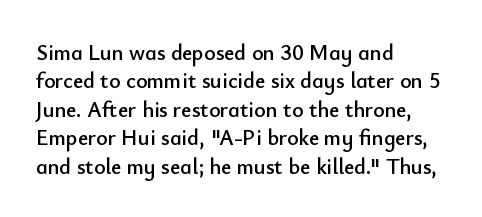
Q: Is the text italic (slanted)? A: No, it is upright.
Q: Is the text underlined? A: No.
Q: How is the paragraph aligned? A: Left-aligned.
Q: Is the spacing between letters normal or unusually wide? A: Normal.
Q: Is the spacing between lines tight, normal or loose? A: Normal.
